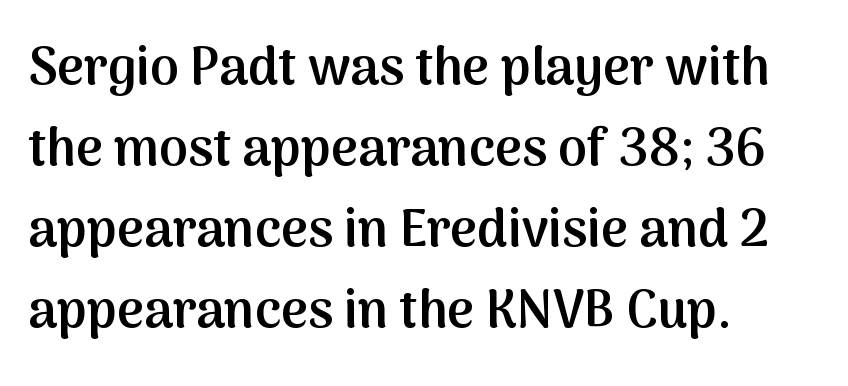
{"serif": "no", "italic": "no", "bold": "semi", "weight": "semibold", "width": "normal", "stroke_contrast": "medium", "x_height": "medium", "monospaced": "no", "underline": "no", "align": "left", "line_spacing": "normal", "line_spacing_ratio": 1.56, "letter_spacing": "normal", "letter_spacing_em": 0.0, "glyph_px": 52}
